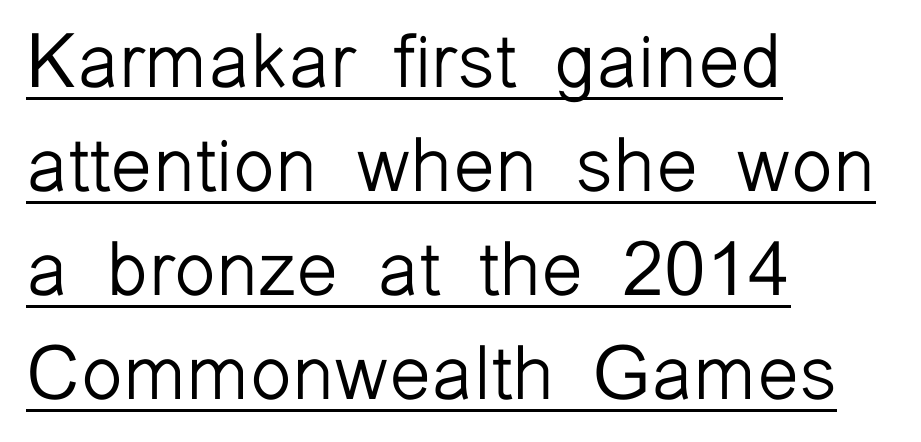
Does the lettering tilt? It doesn't — this is upright. Is the type heavy? It reads as light-to-regular instead. Tracking here is standard; glyphs follow each other at the usual distance. The designer left line spacing at the default. The passage shown is underscored from start to finish. Examine the stroke ends and you'll find no serifs.
